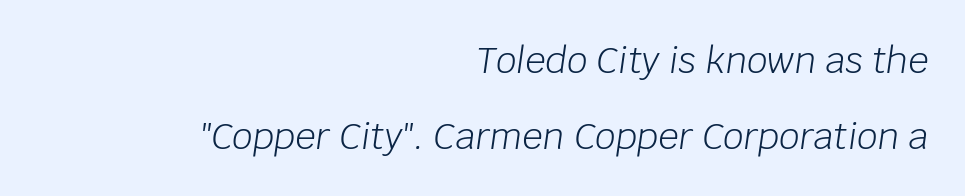
Q: Is the text bold? A: No.
Q: Is the text italic (slanted)? A: Yes, it leans right by about 8 degrees.
Q: Is the text underlined? A: No.
Q: How is the paragraph aligned? A: Right-aligned.
Q: Is the spacing between letters normal or unusually wide? A: Normal.
Q: Is the spacing between lines tight, normal or loose? A: Loose.
Q: Width (condensed, normal, or wide)? A: Normal.
Q: Stroke contrast? A: Low.
Q: x-height? A: Large.
Q: Monospaced? A: No.
